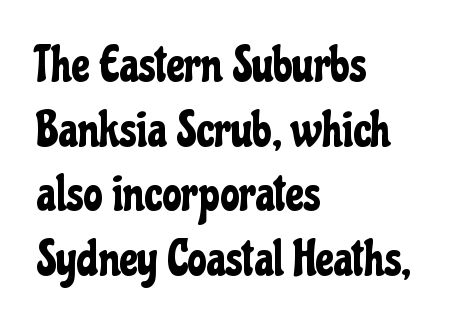
{"serif": "no", "italic": "no", "width": "condensed", "stroke_contrast": "low", "x_height": "medium", "monospaced": "no", "underline": "no", "align": "left", "line_spacing": "normal", "line_spacing_ratio": 1.32, "letter_spacing": "normal", "letter_spacing_em": 0.0, "glyph_px": 49}
